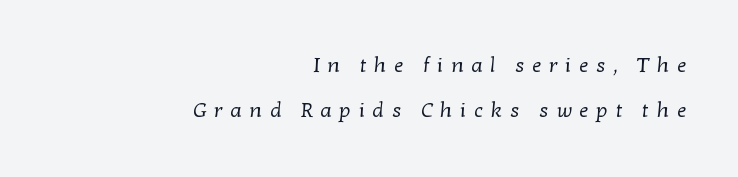
The image shows 21 px text type; set right-aligned, loose line spacing (2.16x), unusually wide letter spacing (+0.36 em), not underlined.
